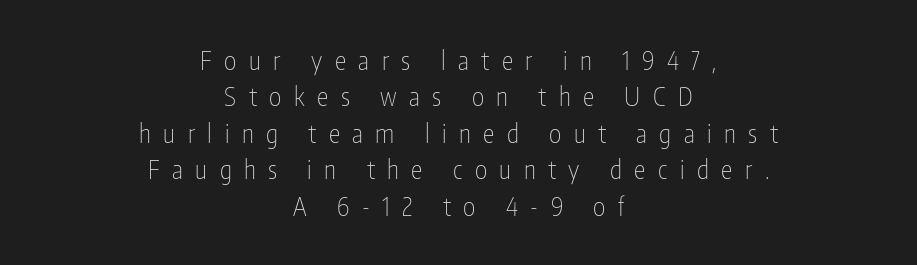
The image shows 26 px text type, upright; set centered, normal line spacing (1.4x), unusually wide letter spacing (+0.48 em), not underlined.
